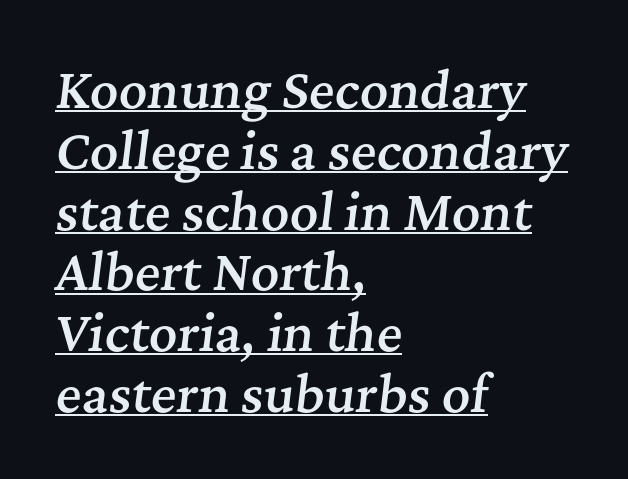
{"serif": "yes", "italic": "yes", "lean": "right", "slant_degrees": 7, "bold": "semi", "weight": "semibold", "width": "normal", "stroke_contrast": "medium", "x_height": "medium", "monospaced": "no", "underline": "yes", "align": "left", "line_spacing_ratio": 1.24, "letter_spacing": "normal", "letter_spacing_em": 0.0, "glyph_px": 49}
